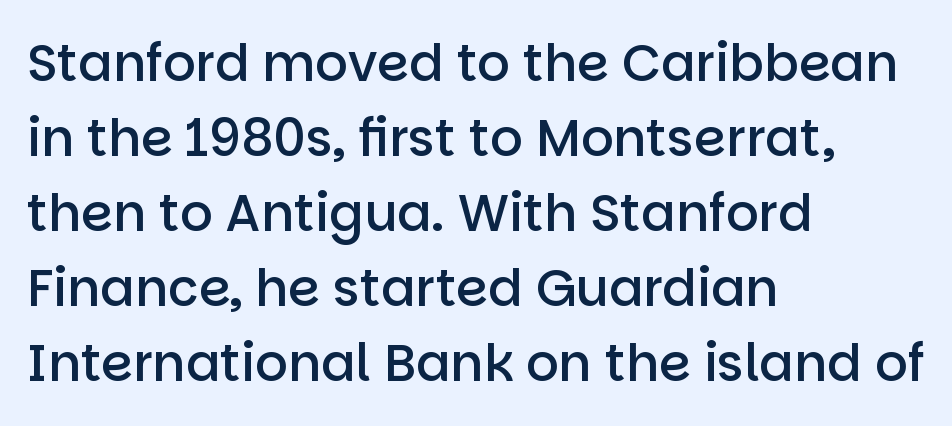
{"serif": "no", "italic": "no", "bold": "semi", "weight": "semibold", "width": "normal", "stroke_contrast": "low", "x_height": "large", "monospaced": "no", "underline": "no", "align": "left", "line_spacing": "normal", "line_spacing_ratio": 1.47, "letter_spacing": "normal", "letter_spacing_em": 0.0, "glyph_px": 51}
